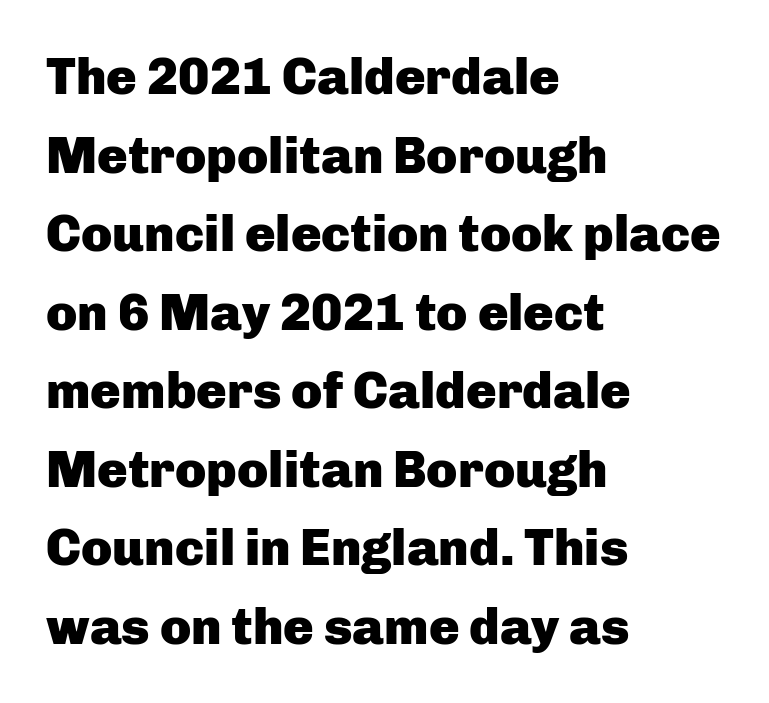
Anything drawn beneath the words? Only blank space. Here the designer chose a conventional face with non-uniform glyph widths. No feet cap the strokes, marking this as sans-serif type. Is the type bold? Yes — the strokes are clearly thick and heavy.
